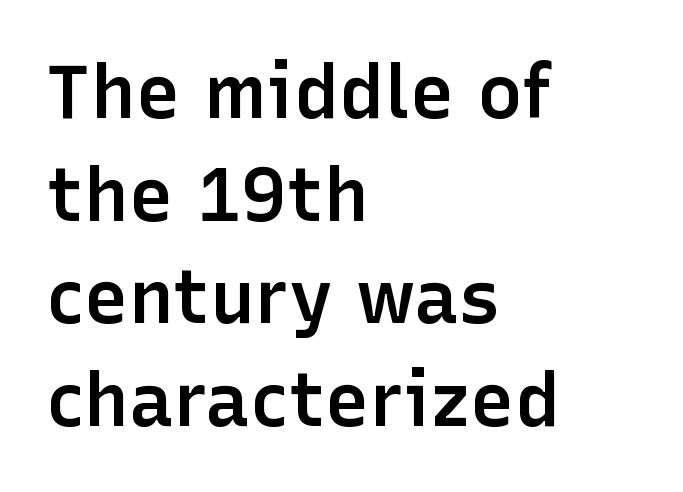
Q: Is the text bold? A: Semi-bold.
Q: Is the text italic (slanted)? A: No, it is upright.
Q: Is the typeface a serif or a sans-serif typeface? A: Sans-serif.
Q: Is the text underlined? A: No.
Q: How is the paragraph aligned? A: Left-aligned.
Q: Is the spacing between letters normal or unusually wide? A: Normal.
Q: Is the spacing between lines tight, normal or loose? A: Normal.
Q: Width (condensed, normal, or wide)? A: Normal.
Q: Stroke contrast? A: Low.
Q: x-height? A: Medium.
Q: Monospaced? A: No.
